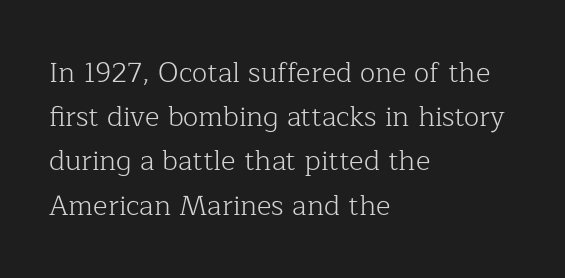
Q: Is the text bold? A: No.
Q: Is the text italic (slanted)? A: No, it is upright.
Q: Is the typeface a serif or a sans-serif typeface? A: Serif.
Q: Is the text underlined? A: No.
Q: How is the paragraph aligned? A: Left-aligned.
Q: Is the spacing between letters normal or unusually wide? A: Normal.
Q: Is the spacing between lines tight, normal or loose? A: Normal.
Q: Width (condensed, normal, or wide)? A: Normal.
Q: Stroke contrast? A: Low.
Q: x-height? A: Medium.
Q: Monospaced? A: No.
